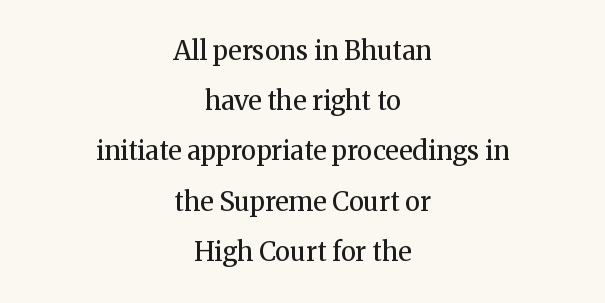
Words float on clear page, feet unadorned. Honestly, the letter spacing is just normal — you wouldn't notice it. Casual observation: everything's sitting right in the middle. You could fit nearly another row in the gap between these rows.
